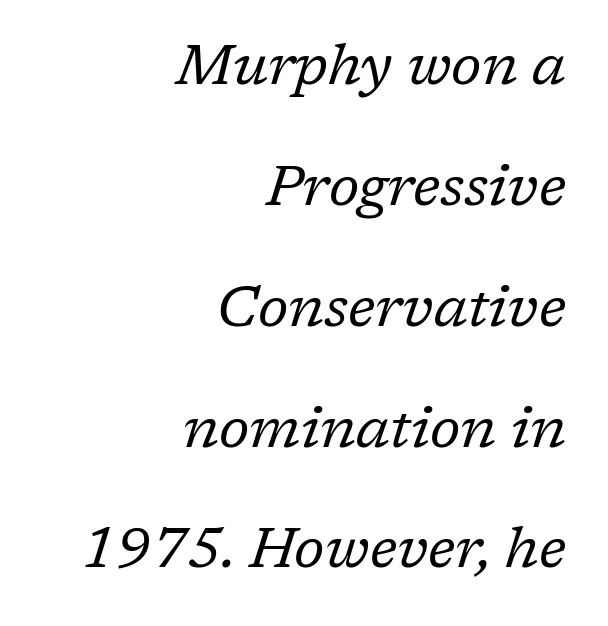
The space between consecutive lines is lavish. Do the characters align in a grid? No, the font is proportional. Font category for this specimen: serif. Is the type slanted? Yes — the strokes lean at a clear angle. Nobody touched the tracking dial on this one.
